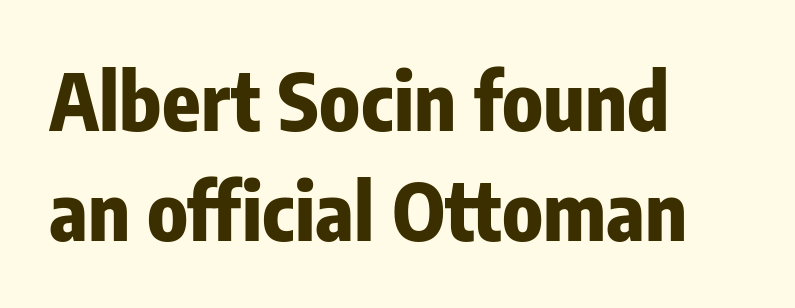
The image shows 79 px bold, condensed sans-serif type, upright; set left-aligned, normal line spacing (1.39x), normal letter spacing, not underlined; low stroke contrast and a medium x-height.
